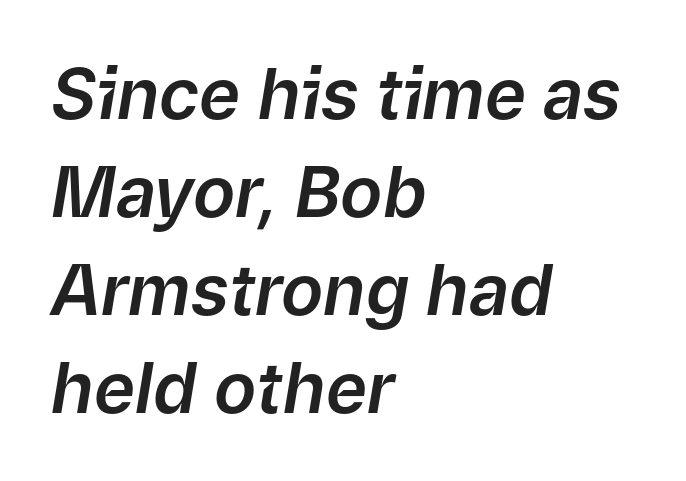
Q: Is the text italic (slanted)? A: Yes, it leans right by about 9 degrees.
Q: Is the text underlined? A: No.
Q: How is the paragraph aligned? A: Left-aligned.
Q: Is the spacing between letters normal or unusually wide? A: Normal.
Q: Is the spacing between lines tight, normal or loose? A: Normal.
Q: Width (condensed, normal, or wide)? A: Normal.
Q: Stroke contrast? A: Low.
Q: x-height? A: Medium.
Q: Monospaced? A: No.
